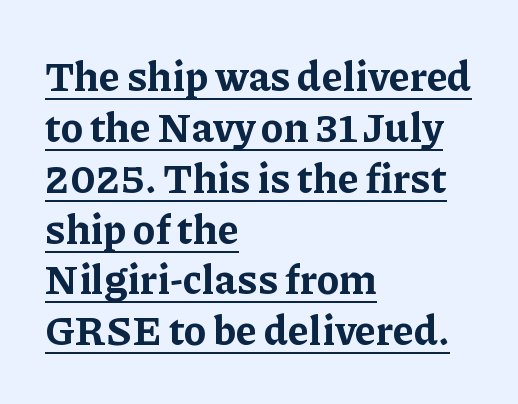
Each letter's strokes conclude with small projecting serifs. Heavy-handed strokes throughout: this text is bold. The paragraph has a hard left edge and a soft right edge. The letters stand upright; this is a roman face. Students, observe the line beneath the letters — that is underlining. Spacing between characters is what you'd get straight out of the box.
